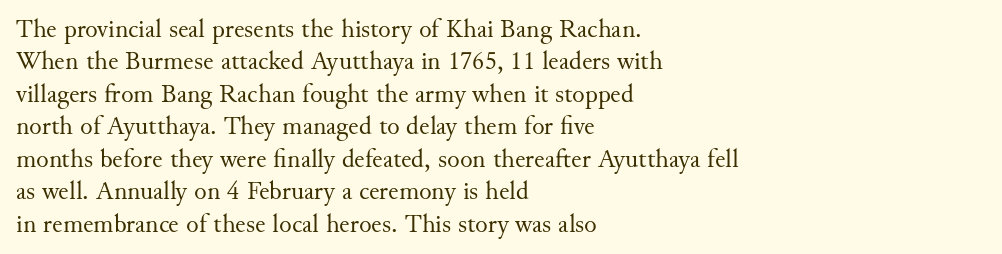
Line spacing here is normal. Nobody touched the tracking dial on this one. Quick note: underline off. Designer's note — italics off, roman on. The lines are quadded left.
